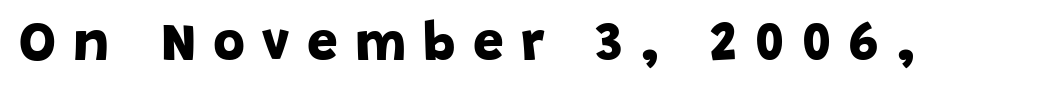
{"serif": "no", "bold": "yes", "weight": "bold", "width": "normal", "stroke_contrast": "low", "x_height": "large", "monospaced": "no", "underline": "no", "letter_spacing": "wide", "letter_spacing_em": 0.31, "glyph_px": 55}
